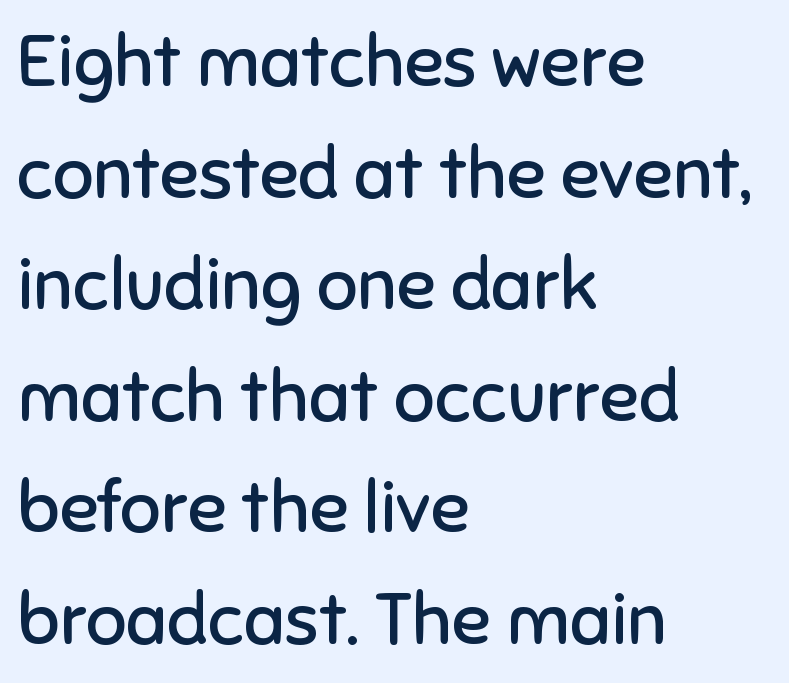
{"serif": "no", "italic": "no", "bold": "no", "weight": "regular", "width": "normal", "stroke_contrast": "low", "x_height": "medium", "monospaced": "no", "underline": "no", "align": "left", "line_spacing": "normal", "line_spacing_ratio": 1.55, "letter_spacing": "normal", "letter_spacing_em": 0.0, "glyph_px": 72}
